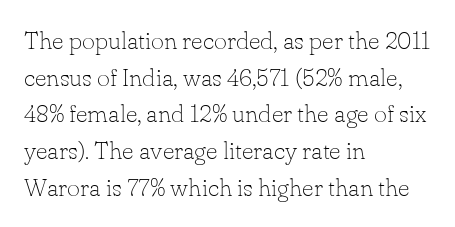
The image shows 25 px text type, upright; set left-aligned, normal line spacing (1.47x), normal letter spacing, not underlined.
